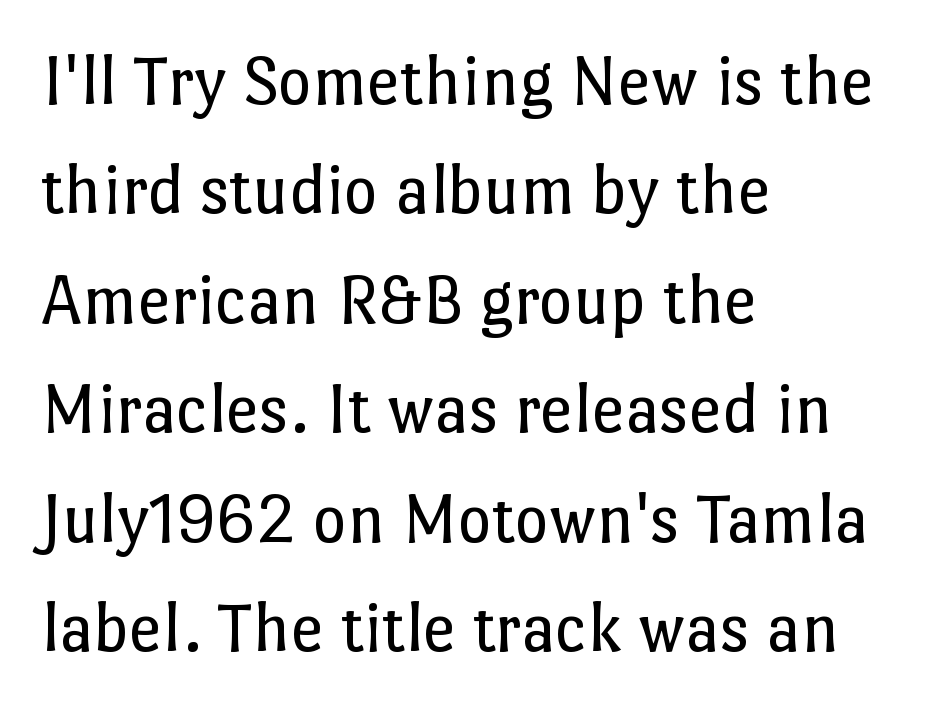
The setting favours the left margin, as ordinary paragraphs usually do. Notice how the stems are strictly vertical — no italics here. The weight tops out at a normal text grade. The foot of each line stays bare and open.
